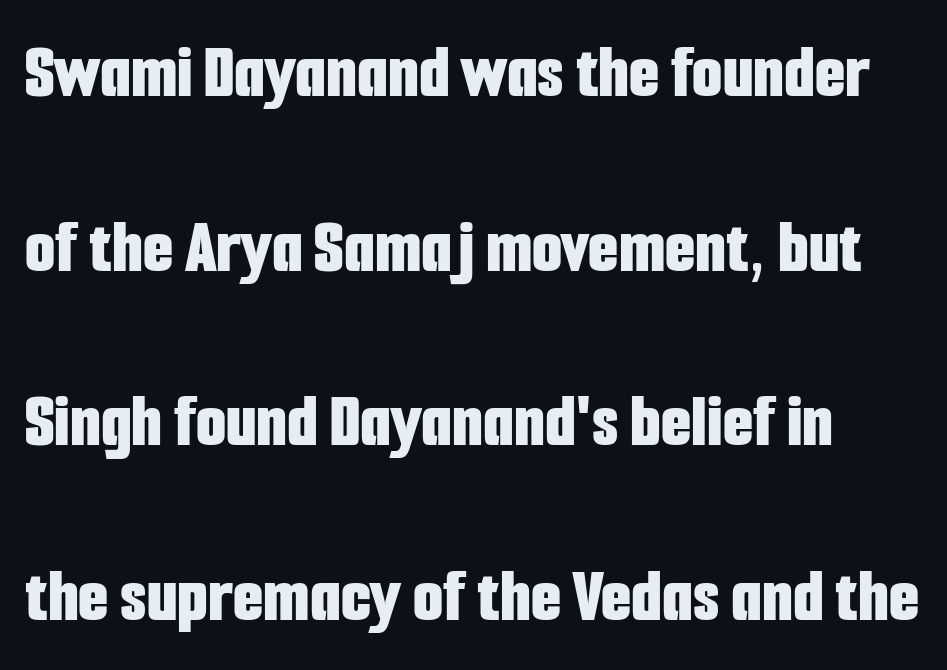
The image shows 78 px bold, condensed sans-serif type, upright; set loose line spacing (2.24x), normal letter spacing, not underlined; low stroke contrast and a medium x-height.
